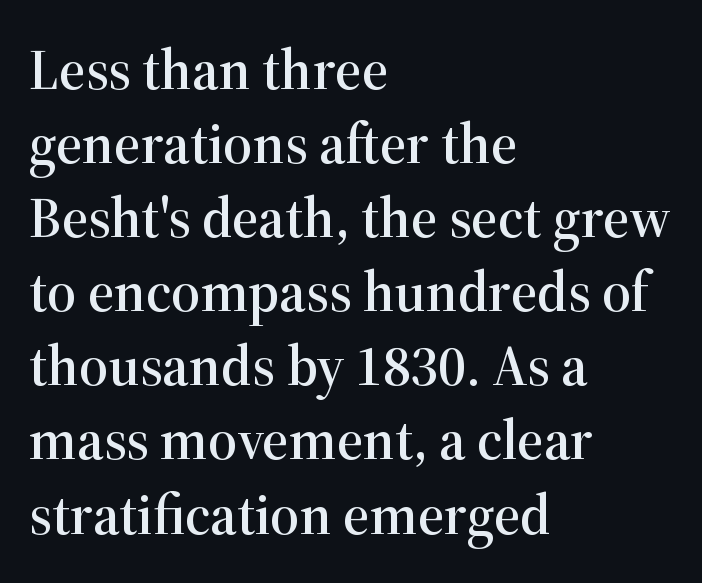
{"serif": "yes", "italic": "no", "width": "normal", "stroke_contrast": "high", "x_height": "medium", "monospaced": "no", "underline": "no", "align": "left", "line_spacing": "normal", "line_spacing_ratio": 1.3, "letter_spacing": "normal", "letter_spacing_em": 0.0, "glyph_px": 57}
